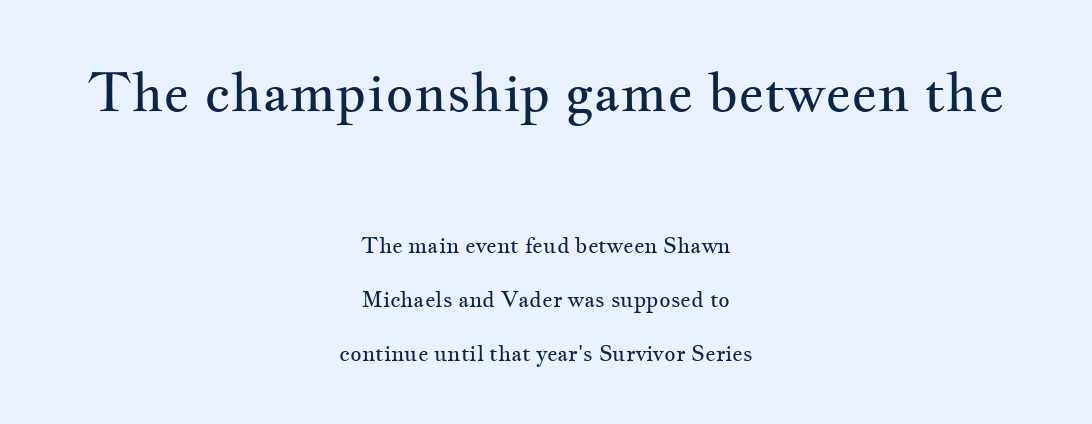
The face used here is proportionally spaced, like ordinary book or web type. Nope, not italic — everything's standing straight. Between one letter and the next there's only the usual sliver of space. In terms of leading, this rendering errs on the spacious side. Layout note: lines centered.
